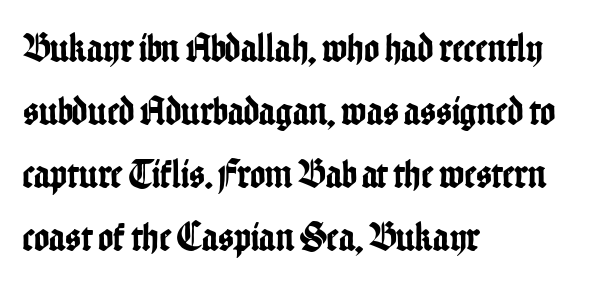
Q: Is the text italic (slanted)? A: No, it is upright.
Q: Is the typeface a serif or a sans-serif typeface? A: Sans-serif.
Q: Is the text underlined? A: No.
Q: How is the paragraph aligned? A: Left-aligned.
Q: Is the spacing between letters normal or unusually wide? A: Normal.
Q: Is the spacing between lines tight, normal or loose? A: Normal.
Q: Width (condensed, normal, or wide)? A: Condensed.
Q: Stroke contrast? A: Low.
Q: x-height? A: Medium.
Q: Monospaced? A: No.
